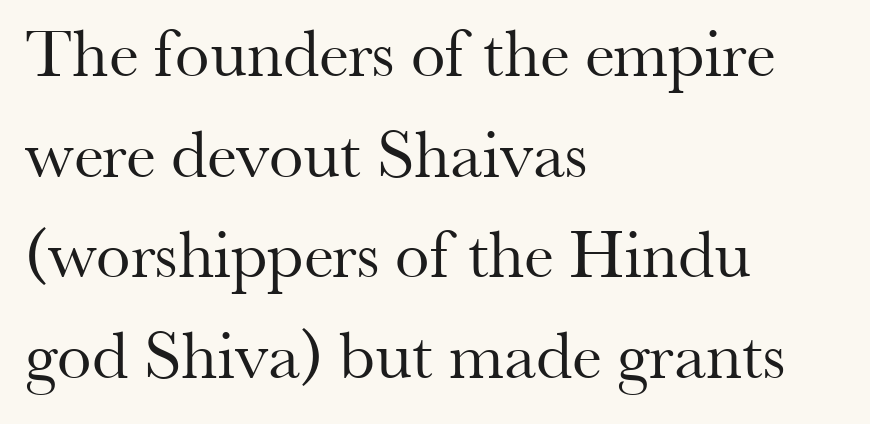
The image shows 69 px regular-weight serif type, upright; set left-aligned, normal line spacing (1.46x), normal letter spacing, not underlined; medium stroke contrast and a small x-height.
